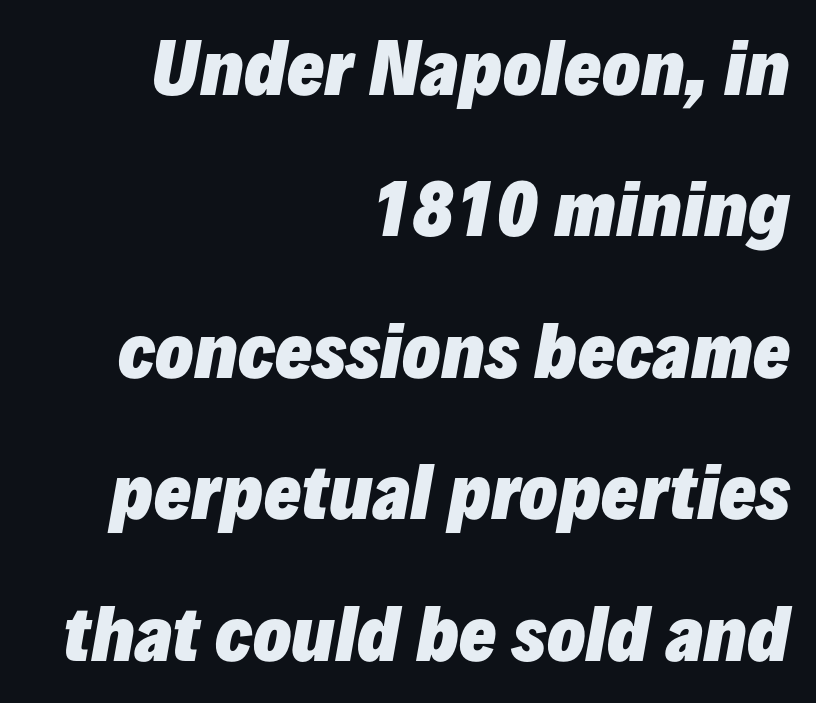
{"italic": "yes", "lean": "right", "slant_degrees": 10, "bold": "yes", "weight": "heavy", "width": "normal", "stroke_contrast": "low", "x_height": "medium", "monospaced": "no", "underline": "no", "align": "right", "line_spacing": "loose", "line_spacing_ratio": 2.02, "letter_spacing": "normal", "letter_spacing_em": 0.0, "glyph_px": 70}
